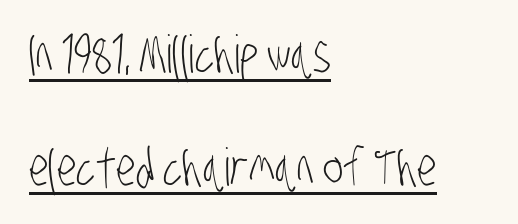
{"serif": "no", "bold": "no", "weight": "light", "width": "condensed", "stroke_contrast": "low", "x_height": "large", "monospaced": "no", "underline": "yes", "align": "left", "line_spacing": "loose", "line_spacing_ratio": 2.17, "letter_spacing": "normal", "letter_spacing_em": 0.0, "glyph_px": 52}
